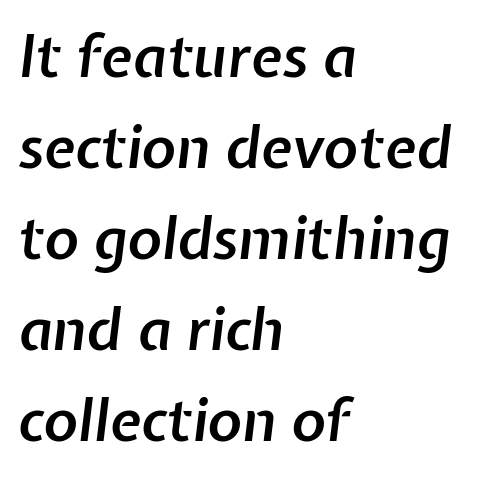
The image shows 58 px semibold type, italic (leaning right); set left-aligned, normal line spacing (1.57x), normal letter spacing, not underlined; low stroke contrast and a medium x-height.
